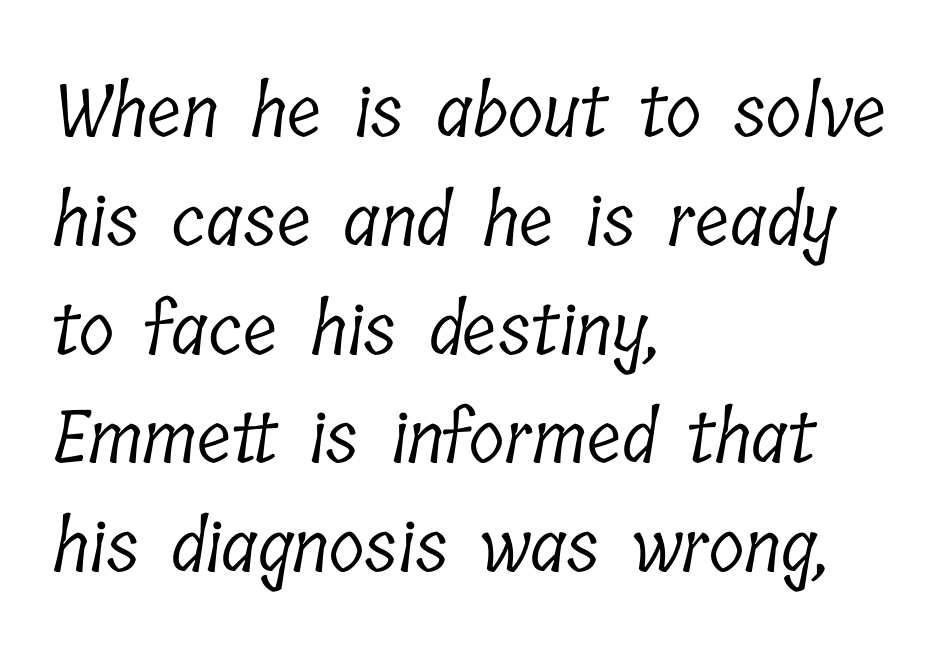
Stroke terminals: seriffed. Quick note: underline off. Spacing verdict: proportional, widths tailored to each character. The letters sit at their default tracking, neither squeezed nor spread. The block of text has a typical density, with ordinary space between rows. The rag falls on the right side of this text block.
